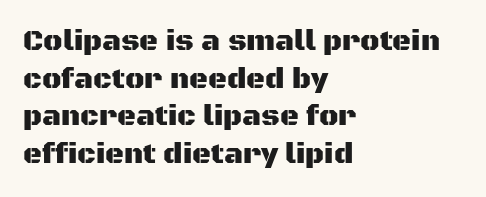
To sum up the face: it is a sans, with no serifs. Underlining? Definitely not there. Each letter keeps its own natural width here, so spacing adapts to shape. A classic flush-left, rag-right setting is used for this passage. Caption: standard tracking, unaltered.
